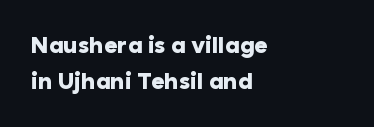
{"italic": "no", "bold": "yes", "underline": "no", "align": "left", "line_spacing": "normal", "line_spacing_ratio": 1.57, "letter_spacing": "normal", "letter_spacing_em": 0.0, "glyph_px": 23}
